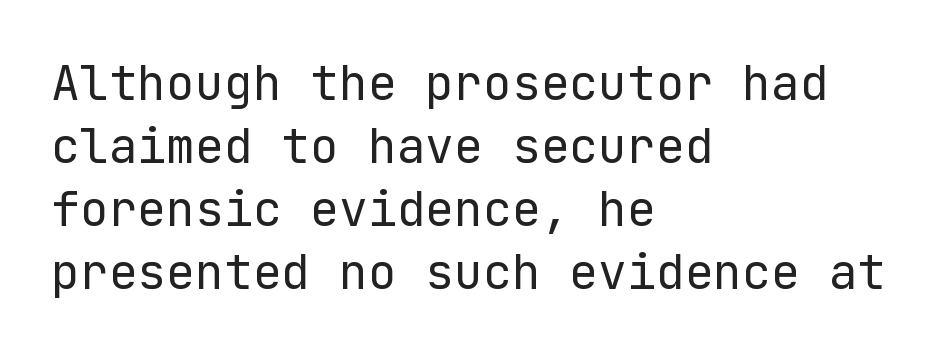
The image shows 48 px regular-weight sans-serif type, upright; set left-aligned, normal line spacing (1.31x), normal letter spacing, not underlined; low stroke contrast and a medium x-height.
